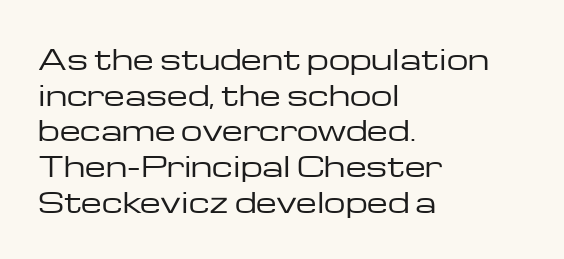
{"italic": "no", "bold": "no", "underline": "no", "align": "left", "line_spacing": "normal", "line_spacing_ratio": 1.32, "letter_spacing": "normal", "letter_spacing_em": 0.0, "glyph_px": 27}
